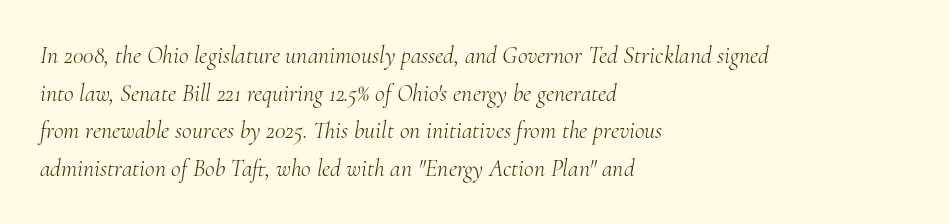
The lines in this sample share a left origin and differ only in where they stop. The specimen omits any rule beneath the text block's lines. Nothing heavy about these letters — not bold at all. Is there much room between lines? A standard amount, neither cramped nor airy.
